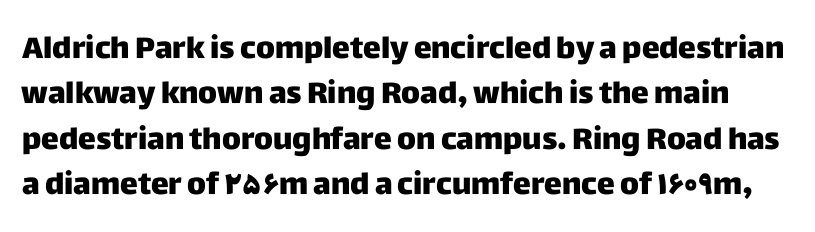
{"serif": "no", "italic": "no", "width": "normal", "stroke_contrast": "low", "x_height": "large", "monospaced": "no", "underline": "no", "line_spacing": "normal", "line_spacing_ratio": 1.51, "letter_spacing": "normal", "letter_spacing_em": 0.0, "glyph_px": 30}
